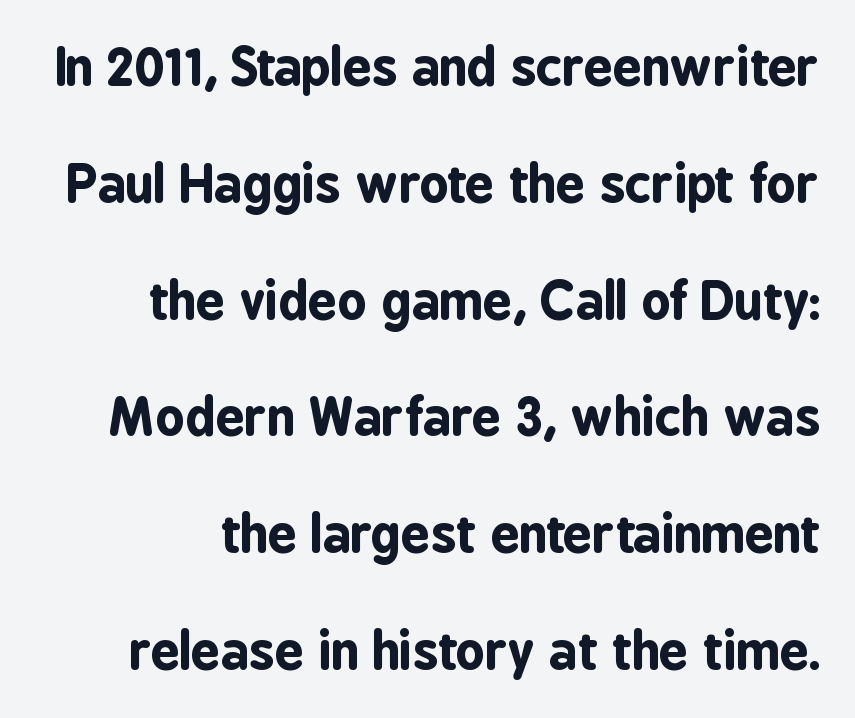
{"serif": "no", "italic": "no", "bold": "yes", "weight": "bold", "width": "condensed", "stroke_contrast": "low", "x_height": "medium", "monospaced": "no", "underline": "no", "line_spacing": "loose", "line_spacing_ratio": 2.29, "letter_spacing": "normal", "letter_spacing_em": 0.0, "glyph_px": 51}
